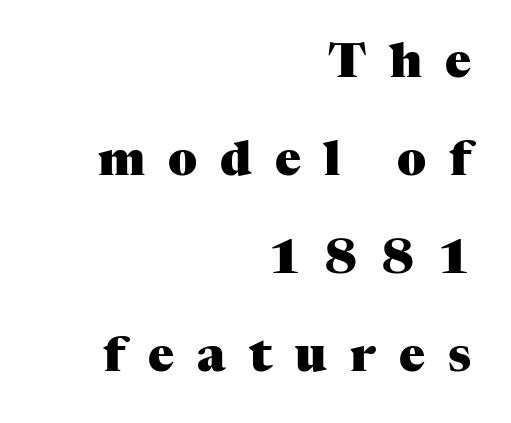
The letters are bold, with thick, heavy strokes. The lines are spread far apart with generous leading. Proportional: the letters do not fall into vertical columns. The words here are not underlined. A flush-right, rag-left setting is used for this passage.
